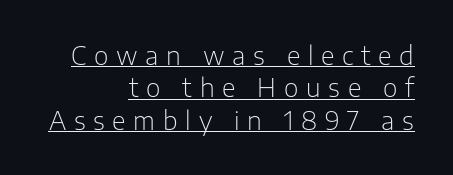
In terms of leading, this rendering sits right in the middle. In designer terms, the underline attribute is active on this setting. Weight: regular or lighter. Words appear elongated and porous because spacing is wide. Ascenders rise straight up at ninety degrees. Horizontal alignment here is rightward, an uncommon choice for prose.
